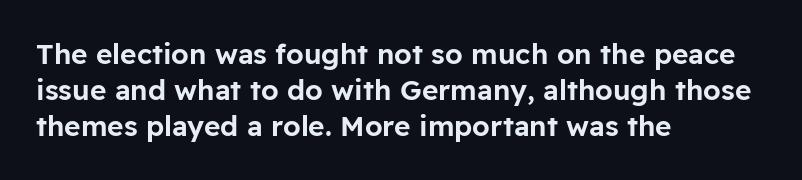
Q: Is the text italic (slanted)? A: No, it is upright.
Q: Is the typeface a serif or a sans-serif typeface? A: Sans-serif.
Q: Is the text underlined? A: No.
Q: How is the paragraph aligned? A: Left-aligned.
Q: Is the spacing between letters normal or unusually wide? A: Normal.
Q: Is the spacing between lines tight, normal or loose? A: Normal.
Q: Width (condensed, normal, or wide)? A: Normal.
Q: Stroke contrast? A: Low.
Q: x-height? A: Medium.
Q: Monospaced? A: No.
